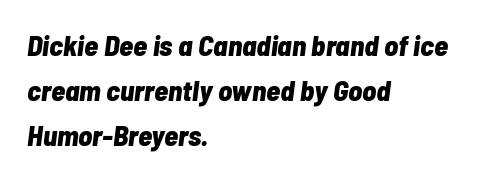
The block of text has a typical density, with ordinary space between rows. Descenders hang freely into open space. Alignment: flush left. Heft: maximum for text — a bold.
